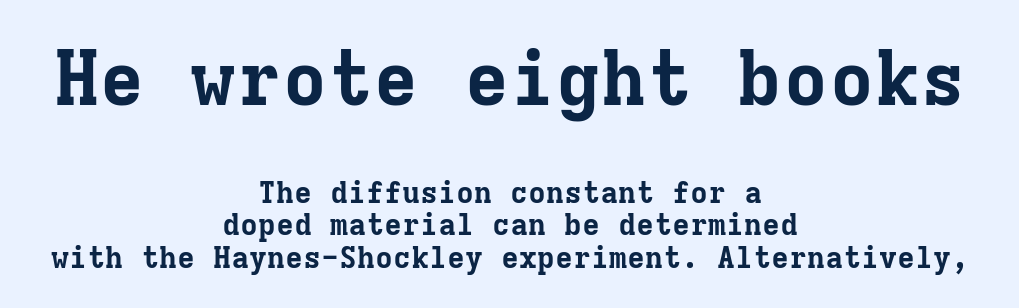
Q: Is the text bold? A: Yes.
Q: Is the text italic (slanted)? A: No, it is upright.
Q: Is the typeface a serif or a sans-serif typeface? A: Serif.
Q: Is the text underlined? A: No.
Q: How is the paragraph aligned? A: Centered.
Q: Is the spacing between letters normal or unusually wide? A: Normal.
Q: Is the spacing between lines tight, normal or loose? A: Tight.
Q: Which block of text is set in a larger size, the first (top) or the second (bottom)? A: The first (top) one.
Q: Width (condensed, normal, or wide)? A: Normal.
Q: Stroke contrast? A: Low.
Q: x-height? A: Medium.
Q: Monospaced? A: Yes.
